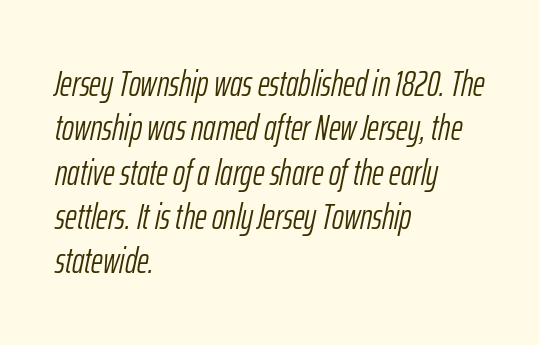
The image shows 36 px light, condensed type, italic (leaning right); set left-aligned, line spacing 1.23x, normal letter spacing, not underlined; low stroke contrast and a medium x-height.
